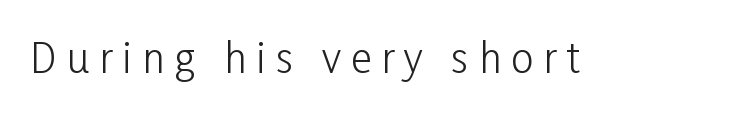
{"serif": "no", "italic": "no", "bold": "no", "weight": "light", "width": "condensed", "stroke_contrast": "low", "x_height": "medium", "monospaced": "no", "underline": "no", "letter_spacing": "wide", "letter_spacing_em": 0.25, "glyph_px": 40}
